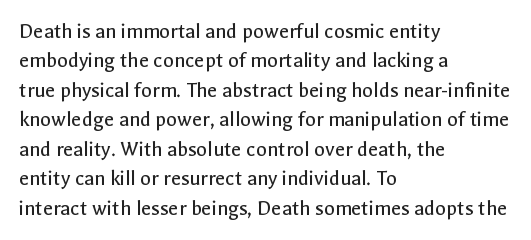
Bare-footed words on every line. Every stem runs plumb, perpendicular to the baseline. The typesetting does not lean heavy: it is not bold. Tracking value appears to be zero — textbook default spacing. The vertical gap from one line to the next is medium.
